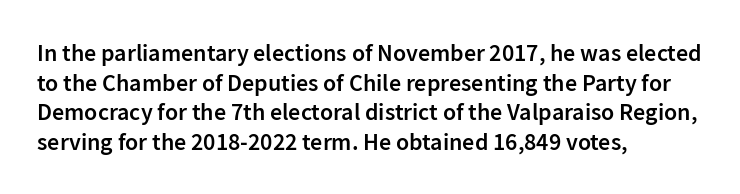
The image shows 24 px text type, upright; set left-aligned, line spacing 1.23x, normal letter spacing, not underlined.
